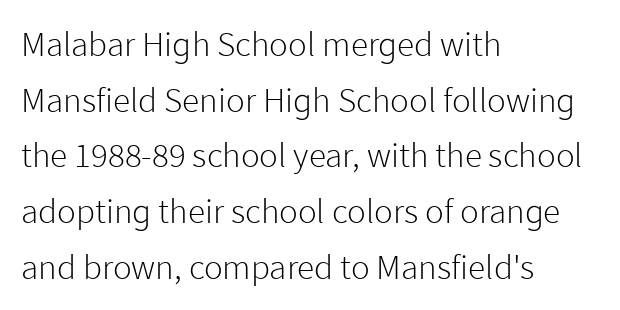
The image shows 35 px light sans-serif type, upright; set left-aligned, normal line spacing (1.59x), normal letter spacing, not underlined; low stroke contrast and a medium x-height.
